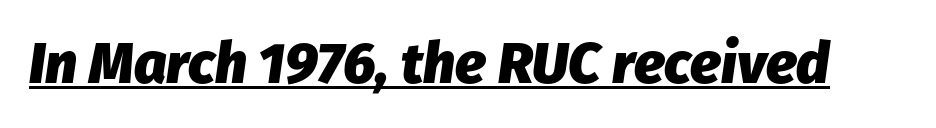
{"italic": "yes", "lean": "right", "slant_degrees": 8, "bold": "yes", "weight": "heavy", "width": "normal", "stroke_contrast": "low", "x_height": "medium", "monospaced": "no", "underline": "yes", "letter_spacing": "normal", "letter_spacing_em": 0.0, "glyph_px": 57}
